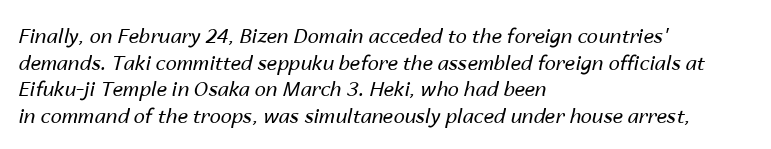
The image shows 20 px text type, italic (leaning right); set left-aligned, normal line spacing (1.33x), normal letter spacing, not underlined.
